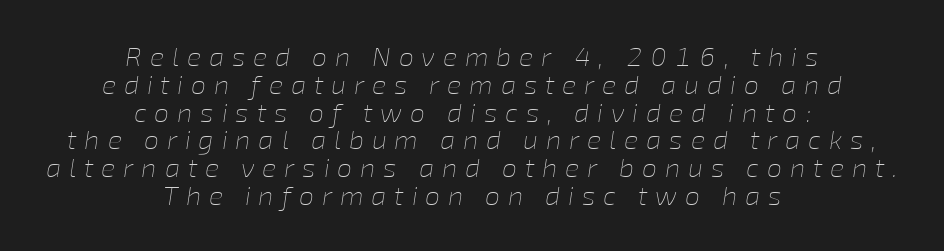
Both edges are ragged and mirror each other, which tells us the setting is centered. What's the leading like? Squeezed, with rows nearly overlapping. Clear beneath every line of the passage. The tracking reads as deliberately expanded to a designer's eye. Is the type slanted? Yes — the strokes lean at a clear angle. Bold? No — there's no thickening of the strokes.
